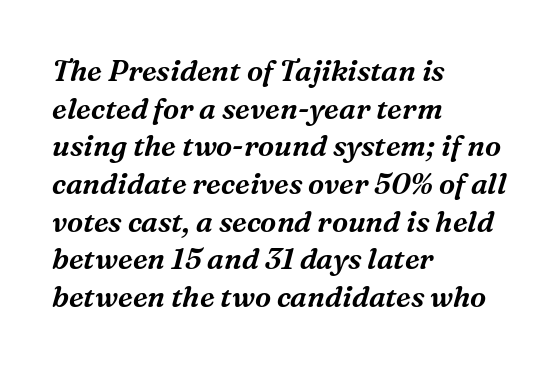
The designer went with a serif here, giving each stem small feet. A typesetter would mark this as italic. These lines keep a tight, regular rhythm from letter to letter. The zone under the glyphs is completely vacant. Visually the block forms a straight wall on the left and a jagged coastline on the right.
